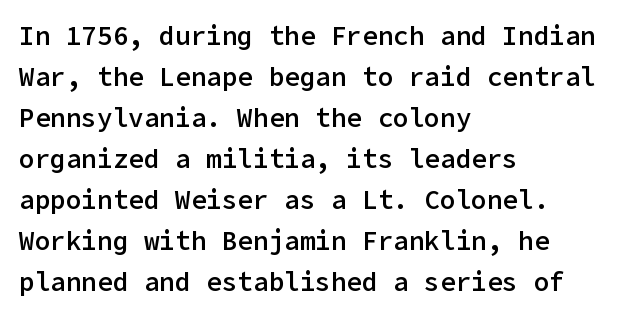
Bold? Not quite — semibold, heavier than regular but stopping short. In CSS terms this would be text-align: left. Does extra space separate the letters? No, they use regular spacing. How would I describe the line gaps? Plain and ordinary. Unlike italic type, these characters show no tilt at all. Honestly, there is no underline to notice here at all.
